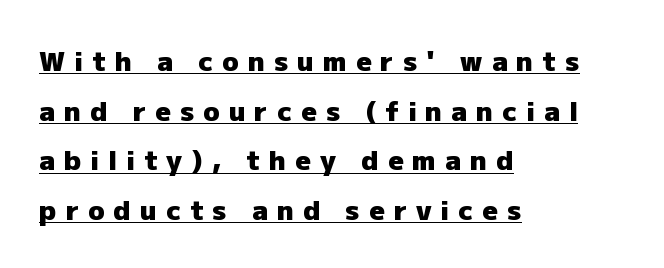
Q: Is the text bold? A: Yes.
Q: Is the text italic (slanted)? A: No, it is upright.
Q: Is the text underlined? A: Yes.
Q: How is the paragraph aligned? A: Left-aligned.
Q: Is the spacing between letters normal or unusually wide? A: Unusually wide.
